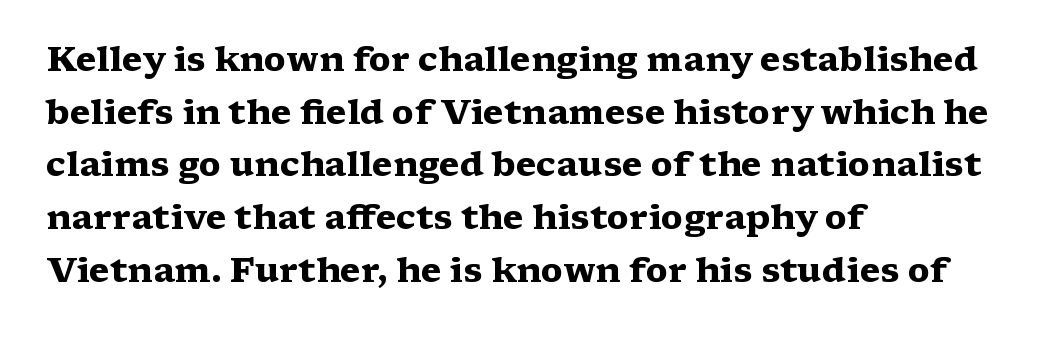
The image shows 34 px heavy, wide serif type, upright; set left-aligned, normal line spacing (1.55x), normal letter spacing, not underlined; medium stroke contrast and a medium x-height.
